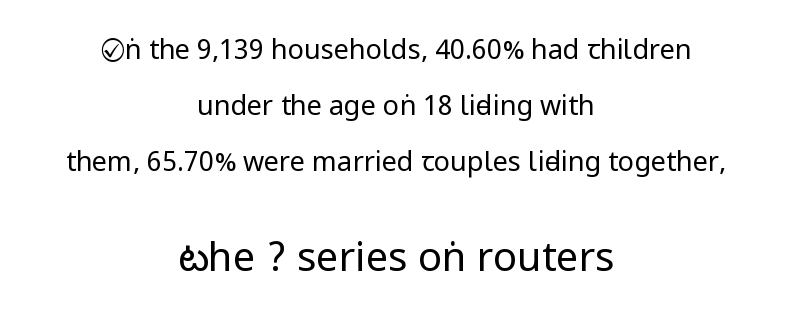
Q: Is the text bold? A: No.
Q: Is the text italic (slanted)? A: No, it is upright.
Q: Is the typeface a serif or a sans-serif typeface? A: Sans-serif.
Q: Is the text underlined? A: No.
Q: How is the paragraph aligned? A: Centered.
Q: Is the spacing between letters normal or unusually wide? A: Normal.
Q: Is the spacing between lines tight, normal or loose? A: Loose.
Q: Which block of text is set in a larger size, the first (top) or the second (bottom)? A: The second (bottom) one.
Q: Width (condensed, normal, or wide)? A: Condensed.
Q: Stroke contrast? A: Low.
